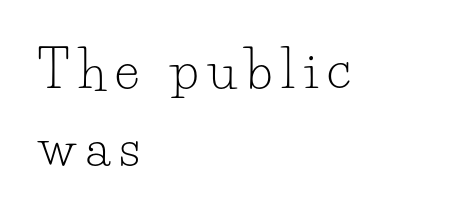
Q: Is the text bold? A: No.
Q: Is the text italic (slanted)? A: No, it is upright.
Q: Is the typeface a serif or a sans-serif typeface? A: Serif.
Q: Is the text underlined? A: No.
Q: How is the paragraph aligned? A: Left-aligned.
Q: Is the spacing between lines tight, normal or loose? A: Normal.
Q: Width (condensed, normal, or wide)? A: Normal.
Q: Stroke contrast? A: Low.
Q: x-height? A: Small.
Q: Monospaced? A: No.
